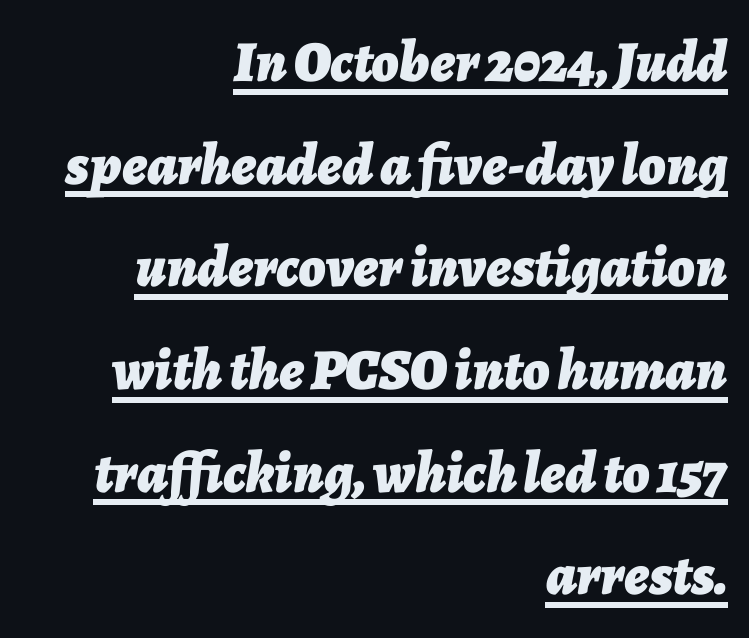
Q: Is the text bold? A: Yes.
Q: Is the text italic (slanted)? A: Yes, it leans right by about 7 degrees.
Q: Is the text underlined? A: Yes.
Q: How is the paragraph aligned? A: Right-aligned.
Q: Is the spacing between letters normal or unusually wide? A: Normal.
Q: Width (condensed, normal, or wide)? A: Normal.
Q: Stroke contrast? A: Low.
Q: x-height? A: Medium.
Q: Monospaced? A: No.
